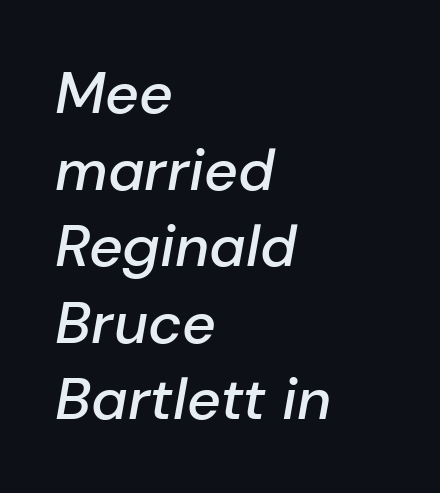
{"italic": "yes", "lean": "right", "slant_degrees": 10, "bold": "semi", "weight": "semibold", "width": "normal", "stroke_contrast": "low", "x_height": "medium", "monospaced": "no", "underline": "no", "align": "left", "line_spacing": "normal", "line_spacing_ratio": 1.32, "letter_spacing": "normal", "letter_spacing_em": 0.0, "glyph_px": 58}
